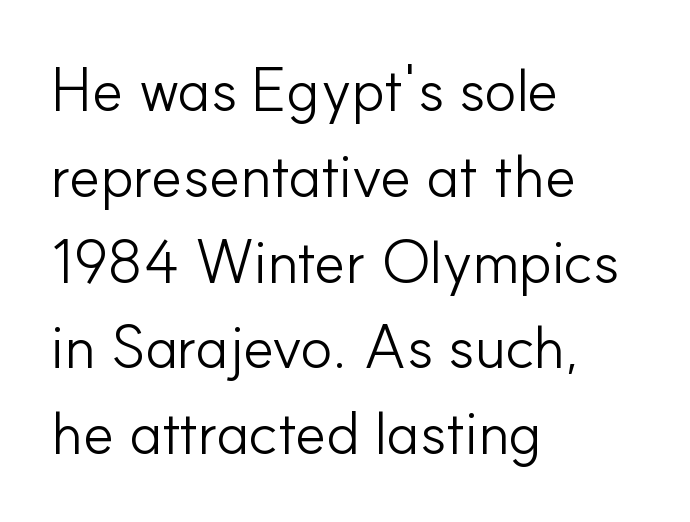
The image shows 60 px light sans-serif type, upright; set left-aligned, normal line spacing (1.43x), normal letter spacing, not underlined; low stroke contrast and a small x-height.
